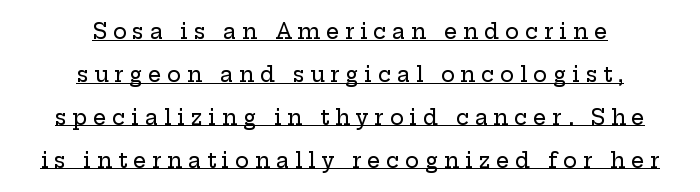
The block of text is sparse from top to bottom, with ample space between rows. Short and long lines alike share a common midpoint. A roman cut, with each character standing at attention. The letters are spread apart with noticeably loose tracking.
